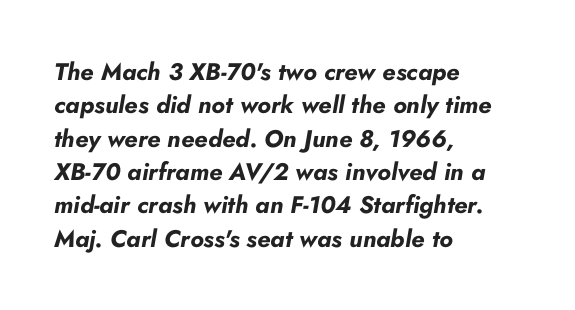
{"italic": "yes", "lean": "right", "slant_degrees": 10, "bold": "yes", "underline": "no", "align": "left", "line_spacing": "normal", "line_spacing_ratio": 1.39, "letter_spacing": "normal", "letter_spacing_em": 0.0, "glyph_px": 24}
